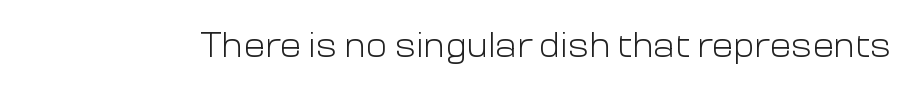
The image shows 36 px light sans-serif type, upright; set normal letter spacing, not underlined; low stroke contrast and a medium x-height.
